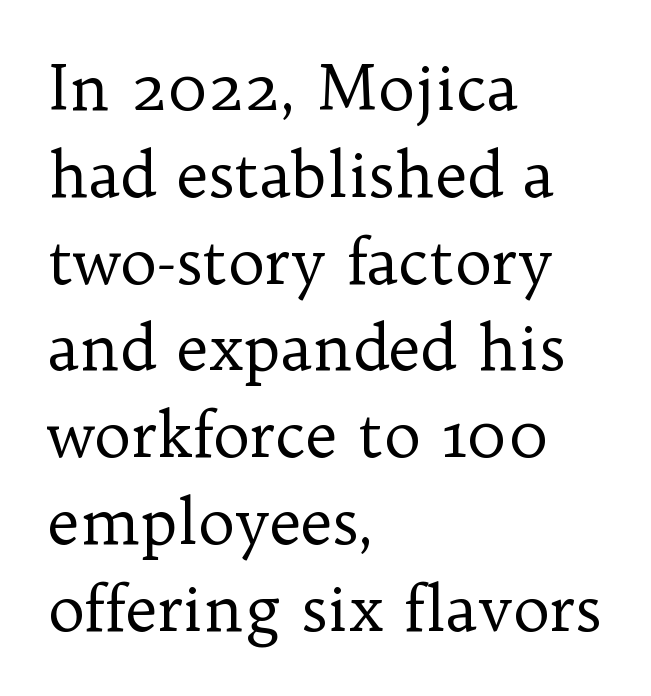
Q: Is the text bold? A: No.
Q: Is the text italic (slanted)? A: No, it is upright.
Q: Is the typeface a serif or a sans-serif typeface? A: Serif.
Q: Is the text underlined? A: No.
Q: How is the paragraph aligned? A: Left-aligned.
Q: Is the spacing between letters normal or unusually wide? A: Normal.
Q: Is the spacing between lines tight, normal or loose? A: Normal.
Q: Width (condensed, normal, or wide)? A: Normal.
Q: Stroke contrast? A: Low.
Q: x-height? A: Medium.
Q: Monospaced? A: No.
